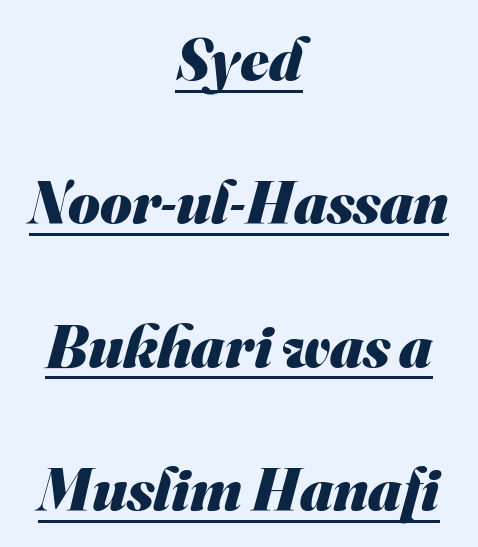
The image shows 61 px heavy sans-serif type; set centered, loose line spacing (2.35x), normal letter spacing, underlined; medium stroke contrast and a small x-height.
